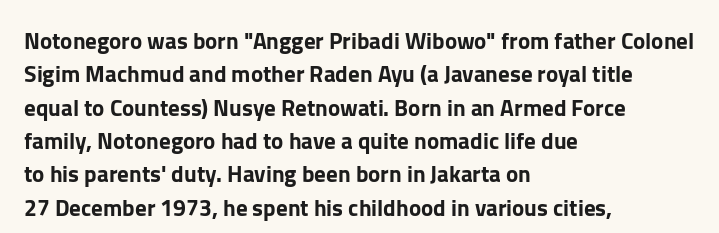
The rendering uses a moderate line-height, typical for paragraphs. These lines were composed using upright roman letters. The gaps between neighbouring characters are ordinary and unremarkable. Has an underline been added? It has not. Line starts are locked; line ends wander.
